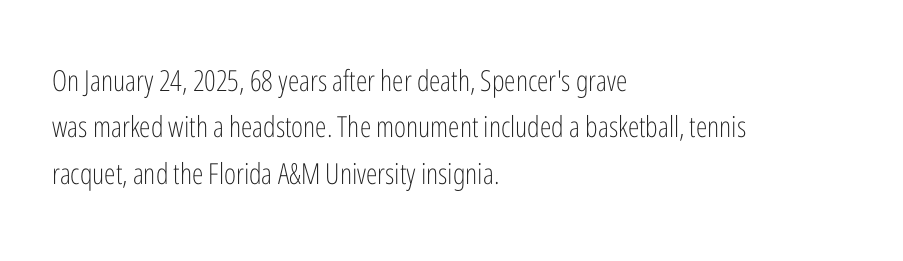
Q: Is the text bold? A: No.
Q: Is the text italic (slanted)? A: No, it is upright.
Q: Is the typeface a serif or a sans-serif typeface? A: Sans-serif.
Q: Is the text underlined? A: No.
Q: How is the paragraph aligned? A: Left-aligned.
Q: Is the spacing between letters normal or unusually wide? A: Normal.
Q: Is the spacing between lines tight, normal or loose? A: Normal.
Q: Width (condensed, normal, or wide)? A: Condensed.
Q: Stroke contrast? A: Low.
Q: x-height? A: Medium.
Q: Monospaced? A: No.
